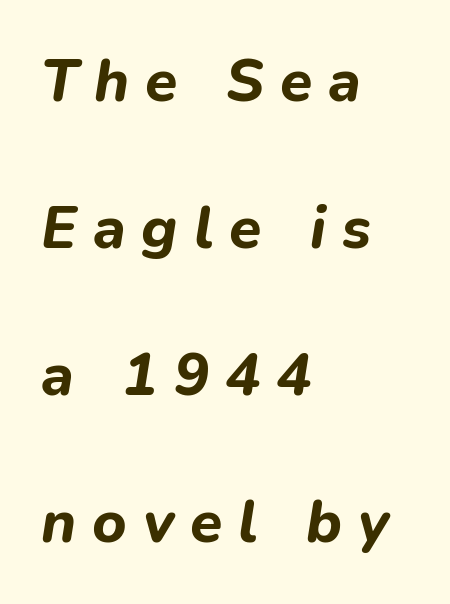
The image shows 59 px bold type, italic (leaning right); set left-aligned, loose line spacing (2.49x), unusually wide letter spacing (+0.27 em), not underlined; low stroke contrast and a medium x-height.
